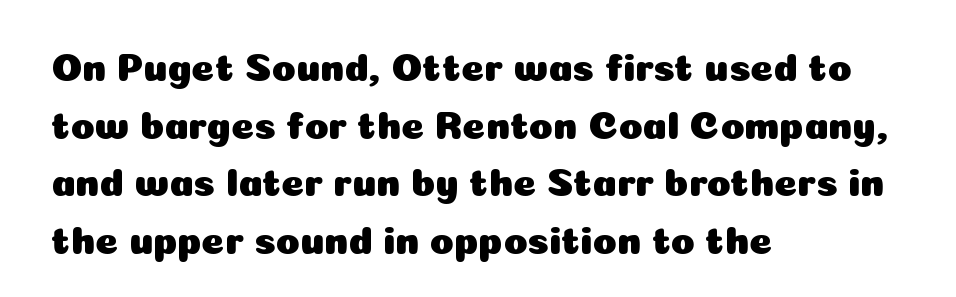
Q: Is the text italic (slanted)? A: No, it is upright.
Q: Is the typeface a serif or a sans-serif typeface? A: Sans-serif.
Q: Is the text underlined? A: No.
Q: How is the paragraph aligned? A: Left-aligned.
Q: Is the spacing between letters normal or unusually wide? A: Normal.
Q: Is the spacing between lines tight, normal or loose? A: Normal.
Q: Width (condensed, normal, or wide)? A: Normal.
Q: Stroke contrast? A: Low.
Q: x-height? A: Medium.
Q: Monospaced? A: No.
